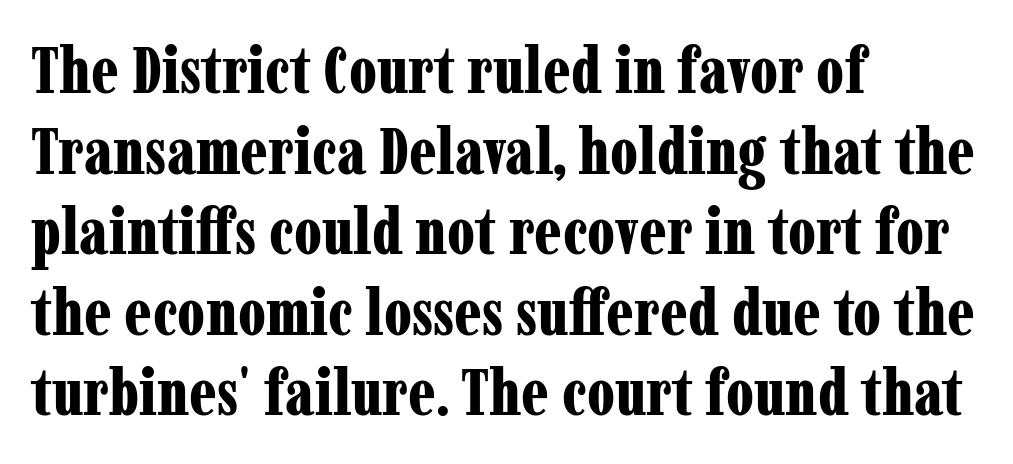
The image shows 65 px bold, condensed serif type, upright; set left-aligned, line spacing 1.24x, normal letter spacing, not underlined; low stroke contrast and a medium x-height.
